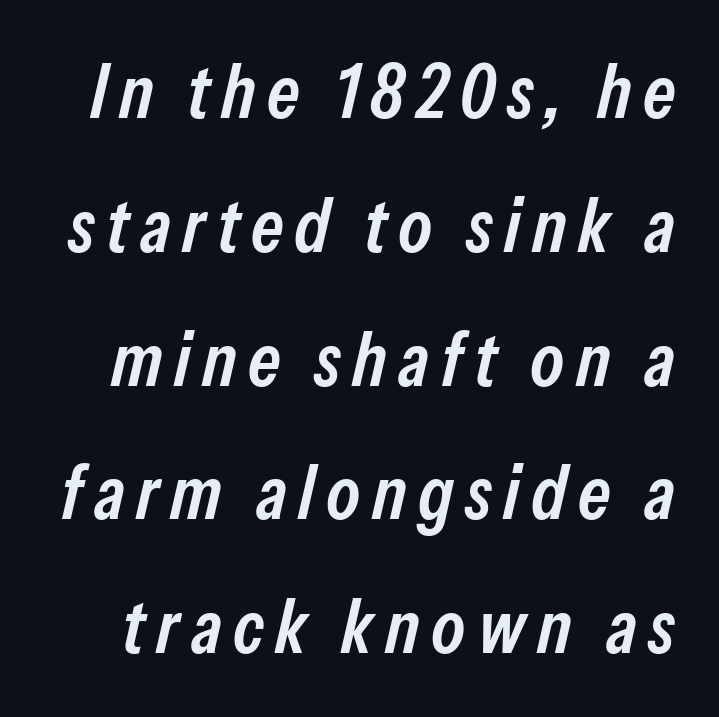
{"italic": "yes", "lean": "right", "slant_degrees": 13, "bold": "semi", "weight": "semibold", "width": "condensed", "stroke_contrast": "low", "x_height": "medium", "monospaced": "no", "underline": "no", "line_spacing_ratio": 1.76, "glyph_px": 76}
